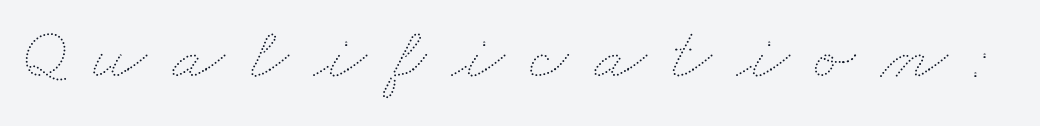
{"bold": "no", "weight": "thin", "width": "wide", "stroke_contrast": "medium", "x_height": "small", "monospaced": "no", "underline": "no", "letter_spacing": "wide", "letter_spacing_em": 0.33, "glyph_px": 77}
